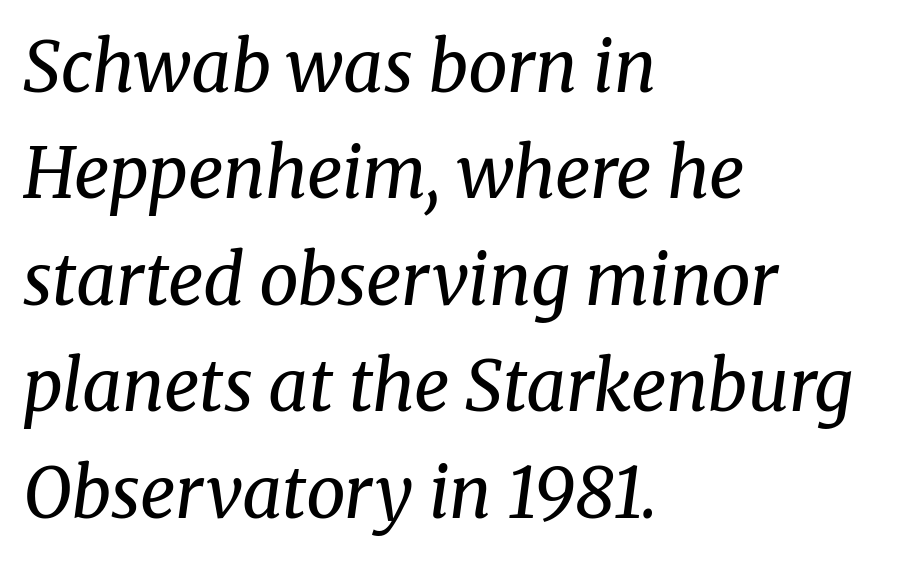
Q: Is the text bold? A: No.
Q: Is the text italic (slanted)? A: Yes, it leans right by about 8 degrees.
Q: Is the typeface a serif or a sans-serif typeface? A: Serif.
Q: Is the text underlined? A: No.
Q: How is the paragraph aligned? A: Left-aligned.
Q: Is the spacing between letters normal or unusually wide? A: Normal.
Q: Is the spacing between lines tight, normal or loose? A: Normal.
Q: Width (condensed, normal, or wide)? A: Normal.
Q: Stroke contrast? A: Medium.
Q: x-height? A: Medium.
Q: Monospaced? A: No.
